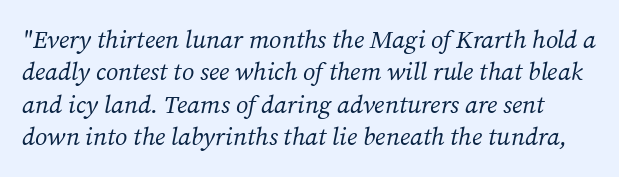
The image shows 25 px text type, italic (leaning right); set normal line spacing (1.3x), normal letter spacing, not underlined.
